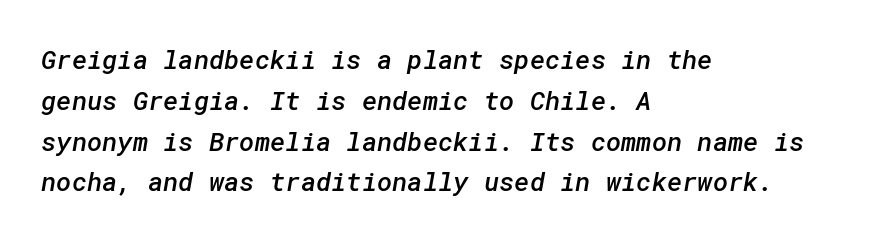
The image shows 26 px text type; set left-aligned, normal line spacing (1.57x), normal letter spacing, not underlined.
